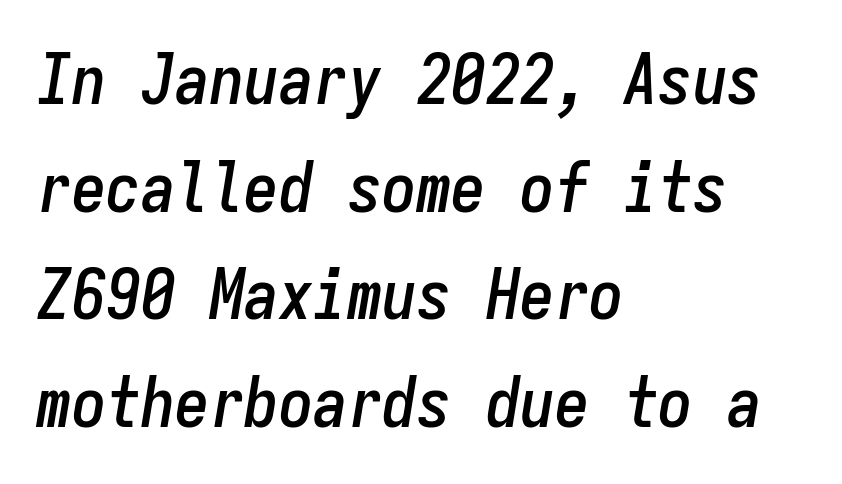
{"italic": "yes", "lean": "right", "slant_degrees": 9, "width": "condensed", "stroke_contrast": "low", "x_height": "medium", "monospaced": "yes", "underline": "no", "align": "left", "line_spacing": "normal", "line_spacing_ratio": 1.56, "letter_spacing": "normal", "letter_spacing_em": 0.0, "glyph_px": 69}
